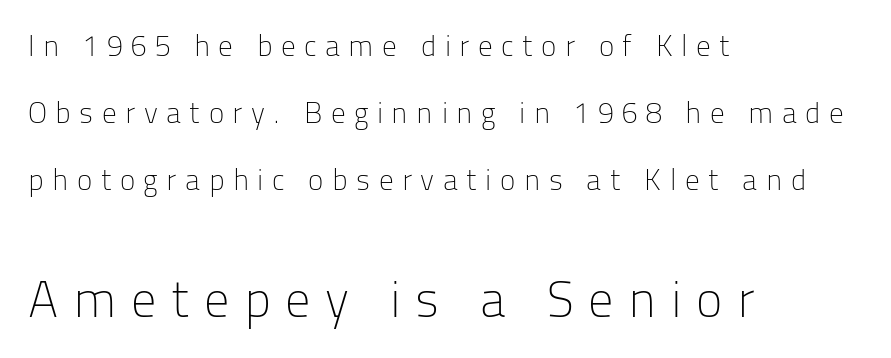
Q: Is the text bold? A: No.
Q: Is the text italic (slanted)? A: No, it is upright.
Q: Is the typeface a serif or a sans-serif typeface? A: Sans-serif.
Q: Is the text underlined? A: No.
Q: How is the paragraph aligned? A: Left-aligned.
Q: Is the spacing between letters normal or unusually wide? A: Unusually wide.
Q: Is the spacing between lines tight, normal or loose? A: Loose.
Q: Which block of text is set in a larger size, the first (top) or the second (bottom)? A: The second (bottom) one.
Q: Width (condensed, normal, or wide)? A: Normal.
Q: Stroke contrast? A: Low.
Q: x-height? A: Medium.
Q: Monospaced? A: No.
